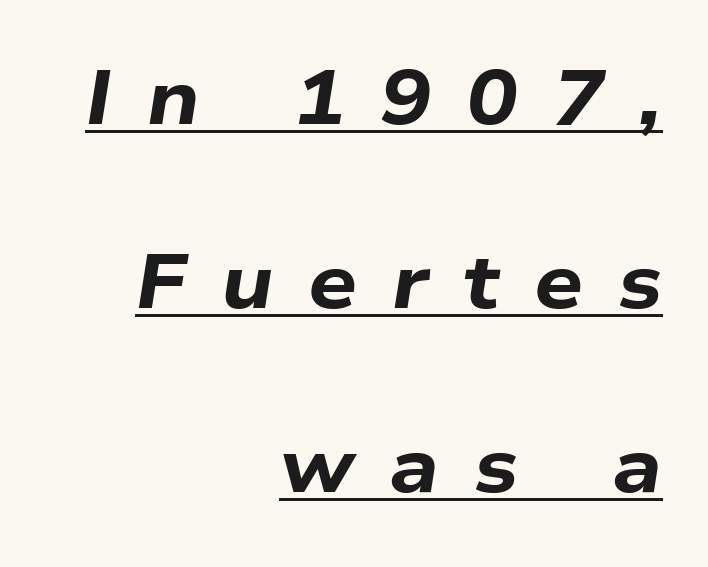
{"italic": "yes", "lean": "right", "slant_degrees": 9, "bold": "yes", "weight": "bold", "width": "wide", "stroke_contrast": "low", "x_height": "medium", "monospaced": "no", "underline": "yes", "align": "right", "line_spacing": "loose", "line_spacing_ratio": 2.39, "letter_spacing": "wide", "letter_spacing_em": 0.45, "glyph_px": 77}
